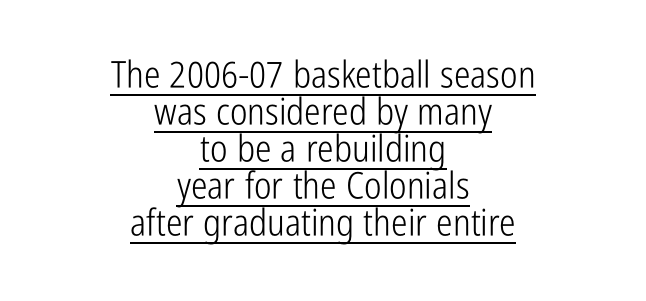
Tall strokes in this sample are plumb rather than angled. No extra tracking has been applied to these lines. These lines are centered, leaving both edges ragged. A baseline rule has been typeset under these characters. Look at the bottom of the vertical strokes: they stop flat, with no serifs.
